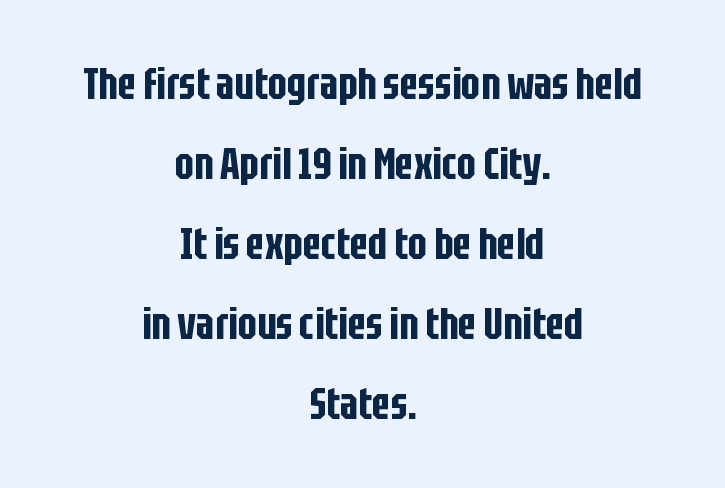
The image shows 45 px condensed sans-serif type, upright; set centered, line spacing 1.78x, normal letter spacing, not underlined; low stroke contrast and a large x-height.
